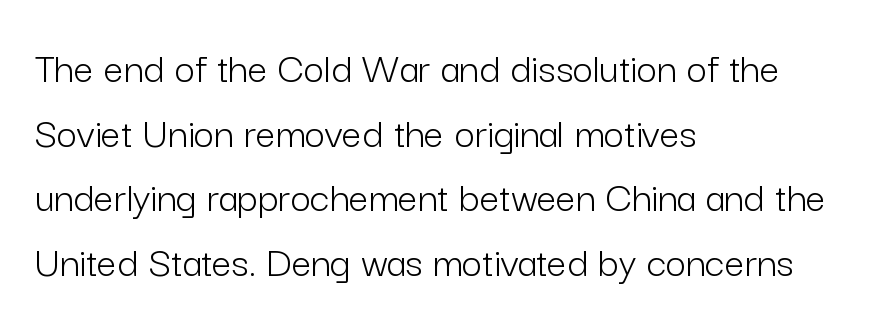
Students, note that the glyphs here touch the page at normal intervals. Compared with a centered layout, this one pins lines to the left instead. This block has exactly the height ordinary leading produces. The glyphs in this specimen are sans serif. Tall strokes in this sample are plumb rather than angled. Think of a printed novel: that variable character pitch is what you see here.
